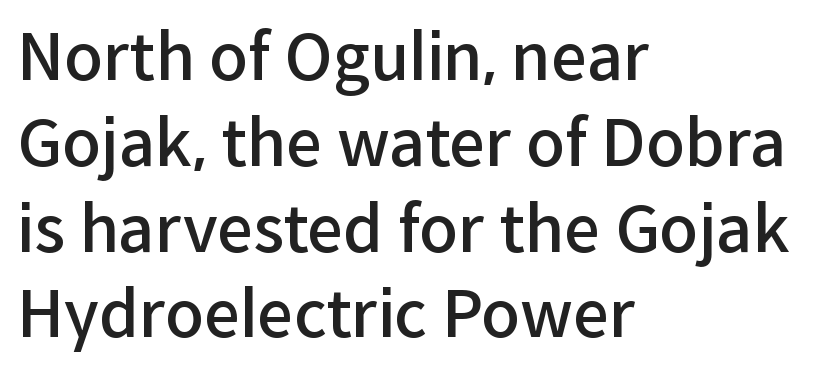
The image shows 64 px semibold sans-serif type, upright; set left-aligned, normal line spacing (1.34x), normal letter spacing, not underlined; low stroke contrast and a medium x-height.
